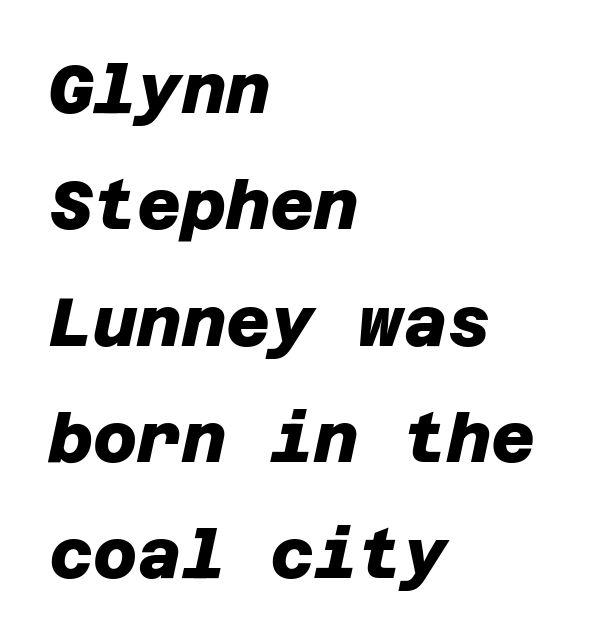
Each glyph is drawn with heavy, bold strokes. Check the space under the baseline: it is left empty. Line starts are locked; line ends wander. These lines keep a tight, regular rhythm from letter to letter. The passage shown is typeset with a sans-serif family.
